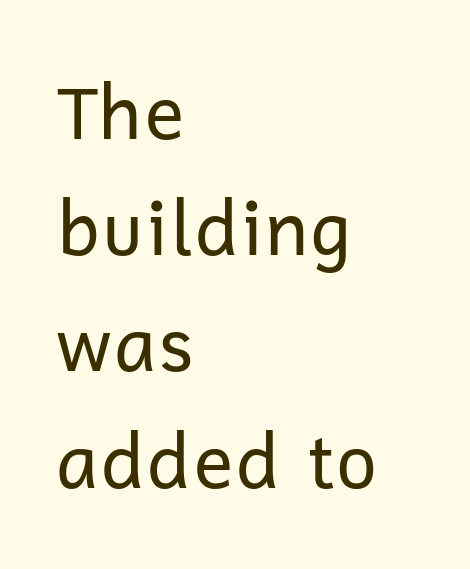
Q: Is the text bold? A: No.
Q: Is the text italic (slanted)? A: No, it is upright.
Q: Is the typeface a serif or a sans-serif typeface? A: Sans-serif.
Q: Is the text underlined? A: No.
Q: How is the paragraph aligned? A: Left-aligned.
Q: Is the spacing between letters normal or unusually wide? A: Normal.
Q: Is the spacing between lines tight, normal or loose? A: Normal.
Q: Width (condensed, normal, or wide)? A: Normal.
Q: Stroke contrast? A: Low.
Q: x-height? A: Medium.
Q: Monospaced? A: No.
